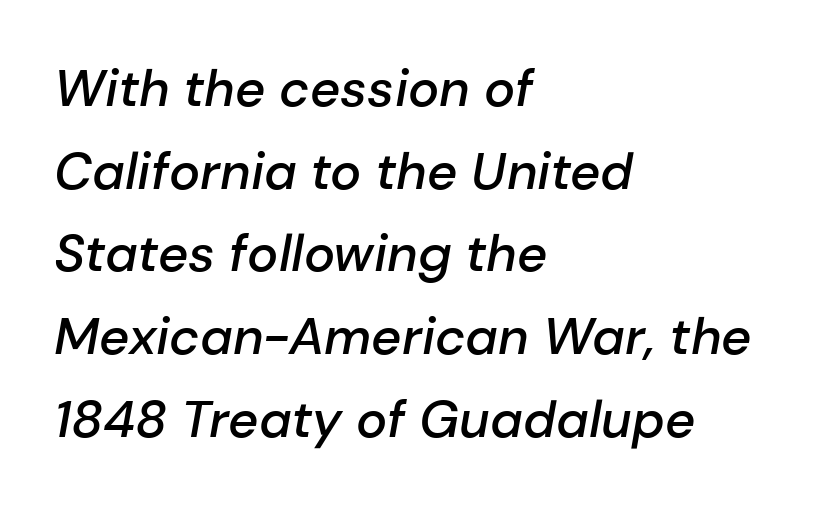
Q: Is the text bold? A: Semi-bold.
Q: Is the text italic (slanted)? A: Yes, it leans right by about 10 degrees.
Q: Is the text underlined? A: No.
Q: How is the paragraph aligned? A: Left-aligned.
Q: Is the spacing between letters normal or unusually wide? A: Normal.
Q: Is the spacing between lines tight, normal or loose? A: Normal.
Q: Width (condensed, normal, or wide)? A: Normal.
Q: Stroke contrast? A: Low.
Q: x-height? A: Medium.
Q: Monospaced? A: No.
